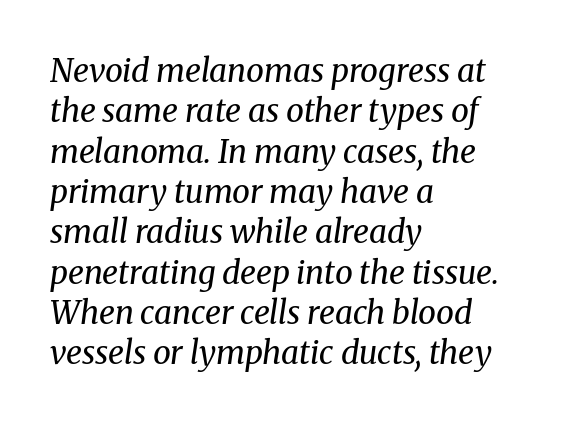
The image shows 32 px regular-weight serif type, italic (leaning right); set left-aligned, normal line spacing (1.26x), normal letter spacing, not underlined; medium stroke contrast and a medium x-height.
